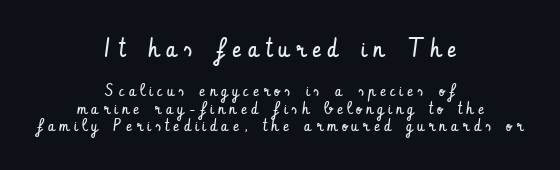
The image shows 26 px text type, upright; set centered, tight line spacing (1.02x), unusually wide letter spacing (+0.27 em), not underlined; the first (top) block is 1.53x larger.
